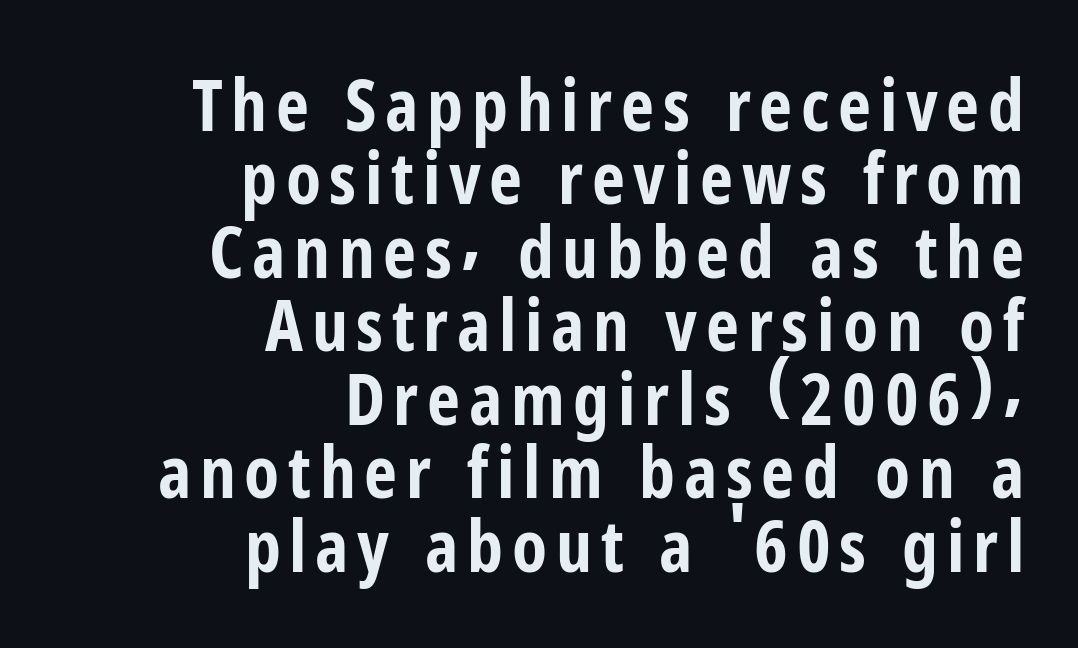
{"serif": "no", "italic": "no", "bold": "yes", "weight": "bold", "width": "condensed", "stroke_contrast": "low", "x_height": "medium", "monospaced": "no", "underline": "no", "align": "right", "line_spacing": "tight", "line_spacing_ratio": 1.02, "glyph_px": 72}
